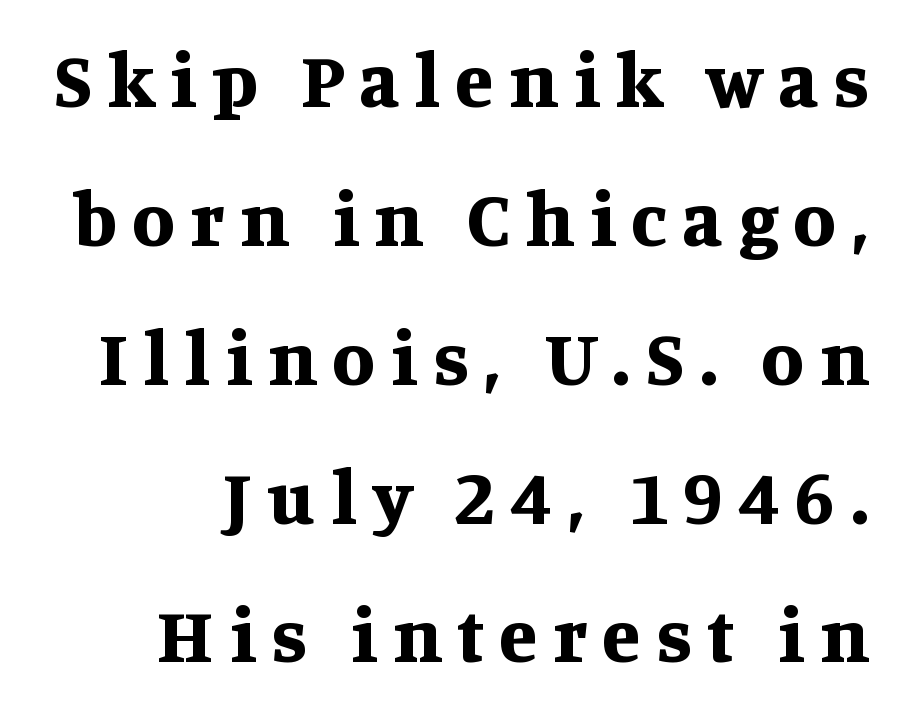
{"serif": "yes", "italic": "no", "bold": "yes", "weight": "bold", "width": "normal", "stroke_contrast": "medium", "x_height": "large", "monospaced": "no", "underline": "no", "align": "right", "line_spacing_ratio": 1.78, "letter_spacing": "wide", "letter_spacing_em": 0.2, "glyph_px": 78}
